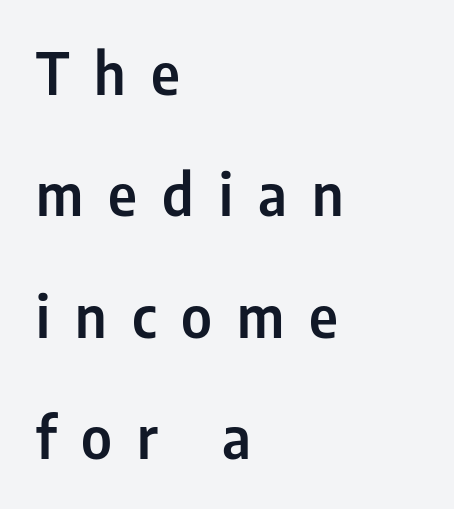
{"serif": "no", "italic": "no", "width": "condensed", "stroke_contrast": "low", "x_height": "medium", "monospaced": "no", "underline": "no", "align": "left", "line_spacing": "loose", "line_spacing_ratio": 2.13, "letter_spacing": "wide", "letter_spacing_em": 0.44, "glyph_px": 57}
